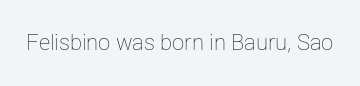
The image shows 22 px text type, upright; set normal letter spacing, not underlined.
